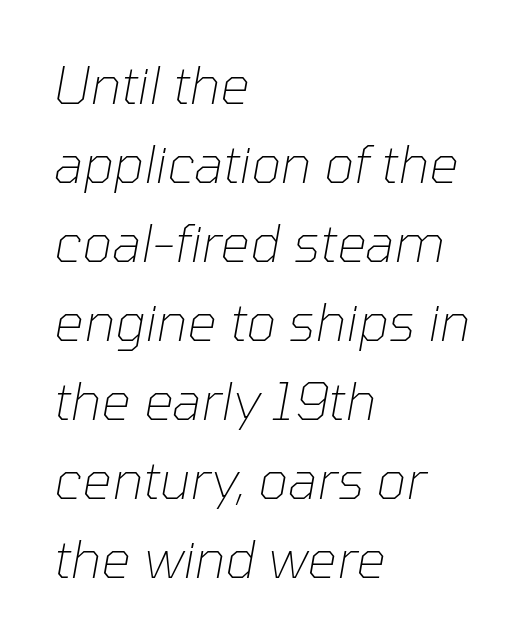
The area under the type is left untouched. Is the type slanted? Yes — the strokes lean at a clear angle. Proportional: the letters do not fall into vertical columns. Notice how the passage keeps a crisp vertical edge on the left only. The tracking reads as untouched default to a designer's eye.
